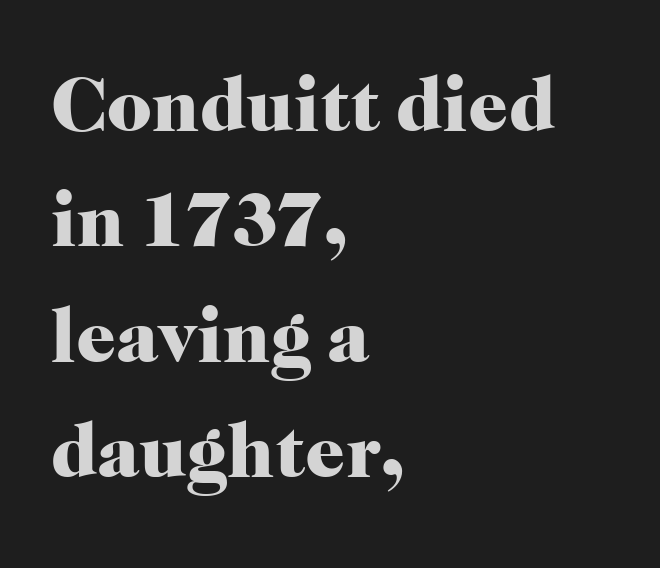
{"serif": "yes", "italic": "no", "bold": "yes", "weight": "heavy", "width": "normal", "stroke_contrast": "high", "x_height": "medium", "monospaced": "no", "underline": "no", "align": "left", "line_spacing": "normal", "line_spacing_ratio": 1.48, "letter_spacing": "normal", "letter_spacing_em": 0.0, "glyph_px": 78}
